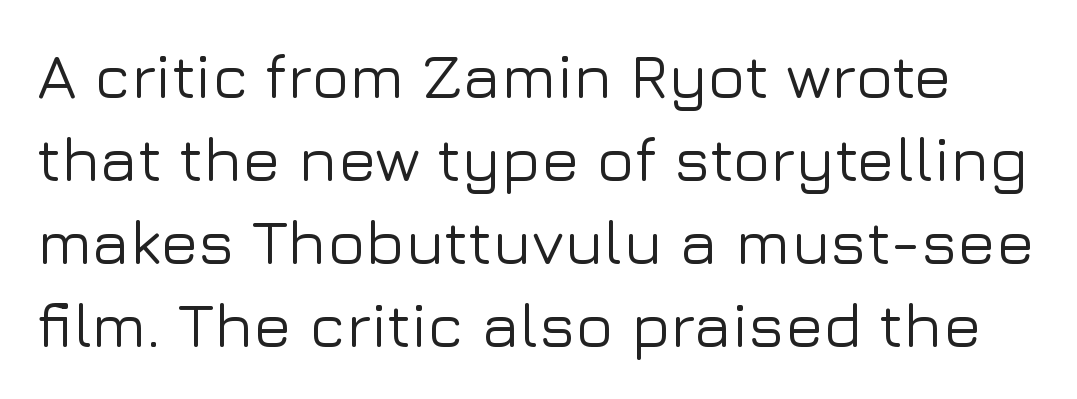
Q: Is the text italic (slanted)? A: No, it is upright.
Q: Is the typeface a serif or a sans-serif typeface? A: Sans-serif.
Q: Is the text underlined? A: No.
Q: Is the spacing between letters normal or unusually wide? A: Normal.
Q: Is the spacing between lines tight, normal or loose? A: Normal.
Q: Width (condensed, normal, or wide)? A: Normal.
Q: Stroke contrast? A: Low.
Q: x-height? A: Medium.
Q: Monospaced? A: No.
